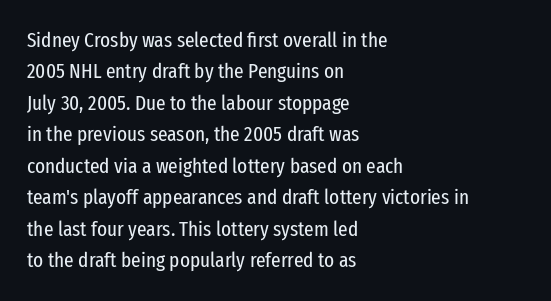
Each row of text sits above clean, open space. Italic? Not at all — the glyphs are vertical. Typeset ragged right — the left edge is the straight one. Each word holds together tightly as a unit, with standard inter-letter gaps. Interline gaps are of average width in this sample.
